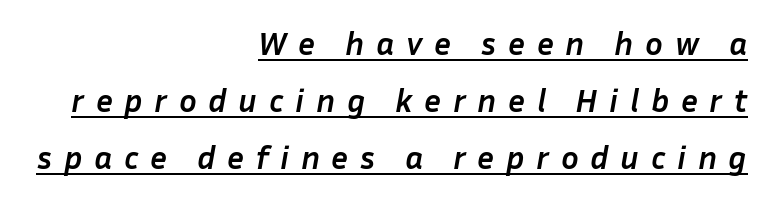
The image shows 33 px semibold type, italic (leaning right); set right-aligned, line spacing 1.73x, unusually wide letter spacing (+0.35 em), underlined; low stroke contrast and a medium x-height.
